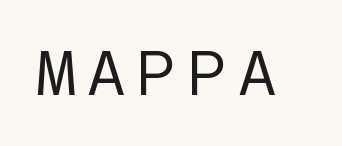
{"serif": "no", "italic": "no", "bold": "no", "weight": "regular", "width": "normal", "stroke_contrast": "low", "x_height": "large", "underline": "no", "glyph_px": 62}
